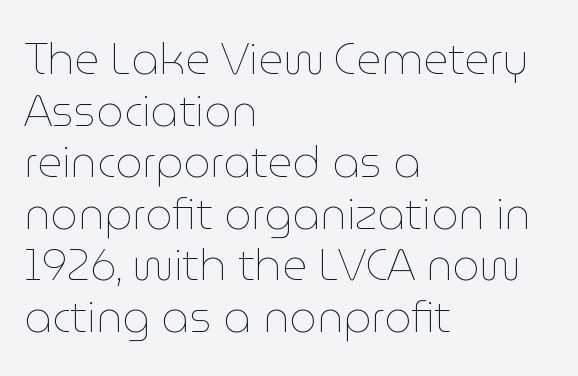
There is no visible air inserted between adjacent glyphs. Line starts are locked; line ends wander. Descenders hang freely into open space. The rendering uses natural spacing where letterforms have individual widths.
